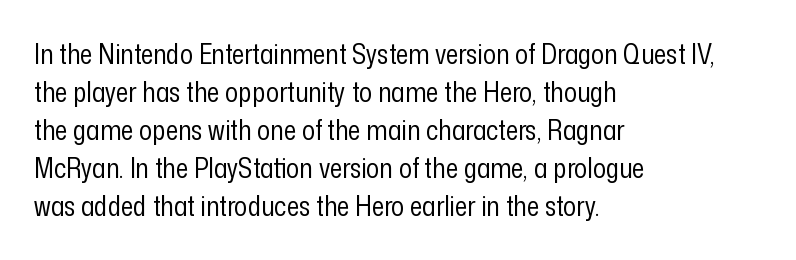
{"italic": "no", "bold": "no", "underline": "no", "align": "left", "line_spacing": "normal", "line_spacing_ratio": 1.41, "letter_spacing": "normal", "letter_spacing_em": 0.0, "glyph_px": 27}
